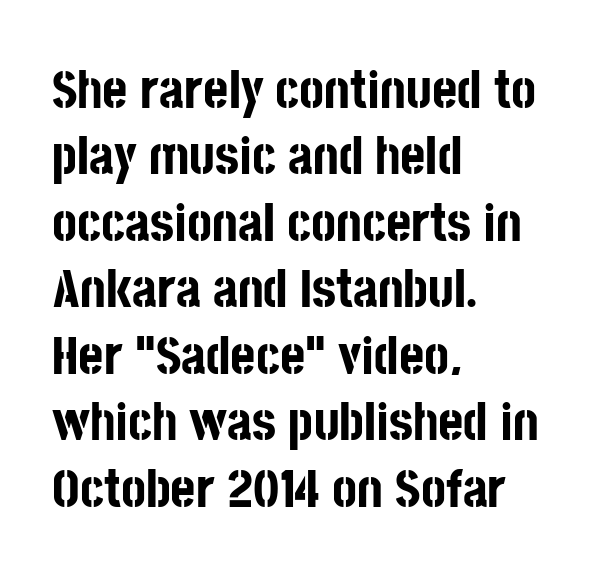
Q: Is the text bold? A: Yes.
Q: Is the text italic (slanted)? A: No, it is upright.
Q: Is the typeface a serif or a sans-serif typeface? A: Sans-serif.
Q: Is the text underlined? A: No.
Q: How is the paragraph aligned? A: Left-aligned.
Q: Is the spacing between letters normal or unusually wide? A: Normal.
Q: Width (condensed, normal, or wide)? A: Condensed.
Q: Stroke contrast? A: Low.
Q: x-height? A: Large.
Q: Monospaced? A: No.
